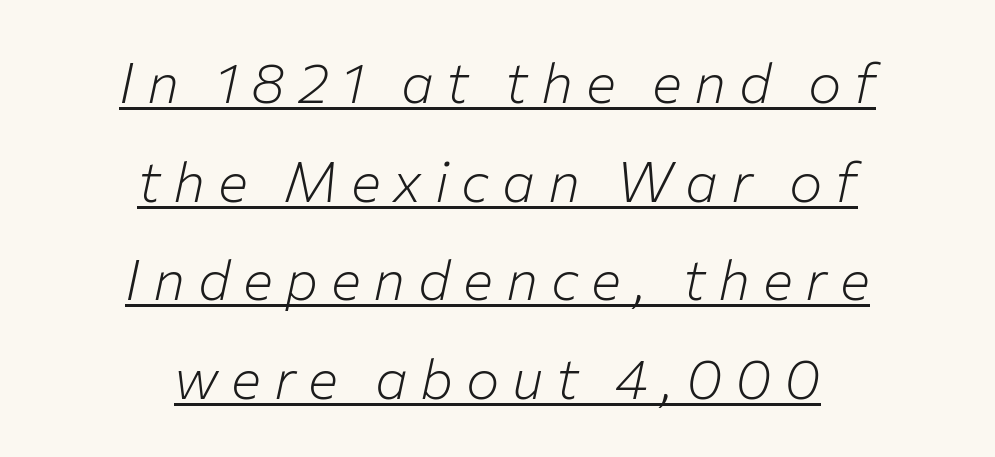
The image shows 56 px light type, italic (leaning right); set centered, line spacing 1.76x, unusually wide letter spacing (+0.23 em), underlined; low stroke contrast and a medium x-height.
